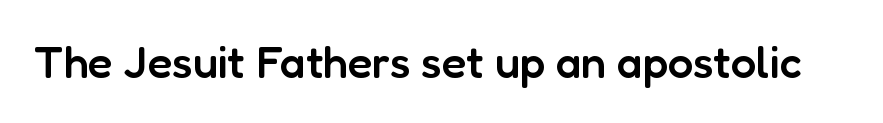
The type is set solid horizontally, with unmodified tracking. Each letter keeps its own natural width here, so spacing adapts to shape. Nope, not italic — everything's standing straight. This is moderately heavy type, rendered in semibold.
